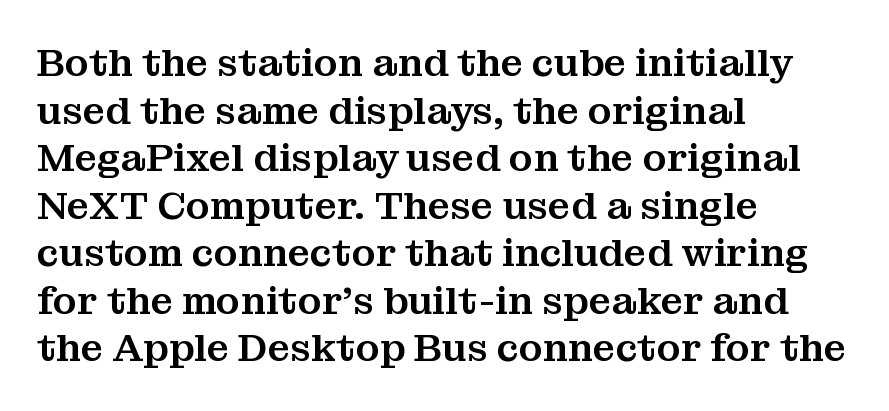
{"serif": "yes", "italic": "no", "width": "normal", "stroke_contrast": "medium", "x_height": "medium", "monospaced": "no", "underline": "no", "align": "left", "line_spacing_ratio": 1.22, "letter_spacing": "normal", "letter_spacing_em": 0.0, "glyph_px": 39}
